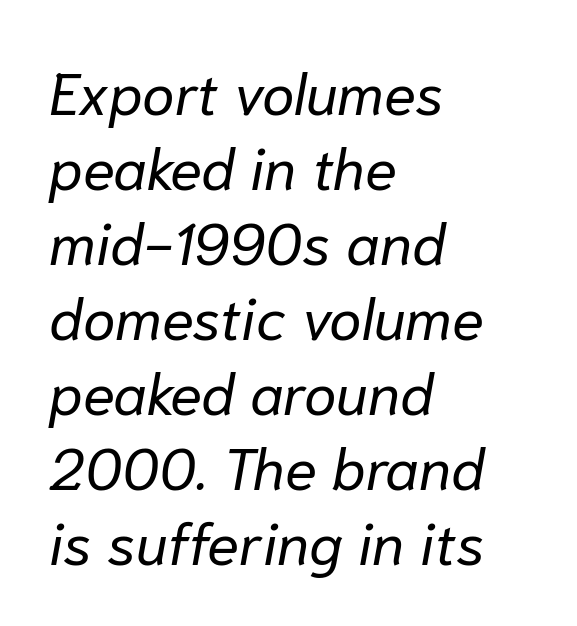
Q: Is the text bold? A: No.
Q: Is the text italic (slanted)? A: Yes, it leans right by about 10 degrees.
Q: Is the text underlined? A: No.
Q: How is the paragraph aligned? A: Left-aligned.
Q: Is the spacing between letters normal or unusually wide? A: Normal.
Q: Is the spacing between lines tight, normal or loose? A: Normal.
Q: Width (condensed, normal, or wide)? A: Normal.
Q: Stroke contrast? A: Low.
Q: x-height? A: Medium.
Q: Monospaced? A: No.
